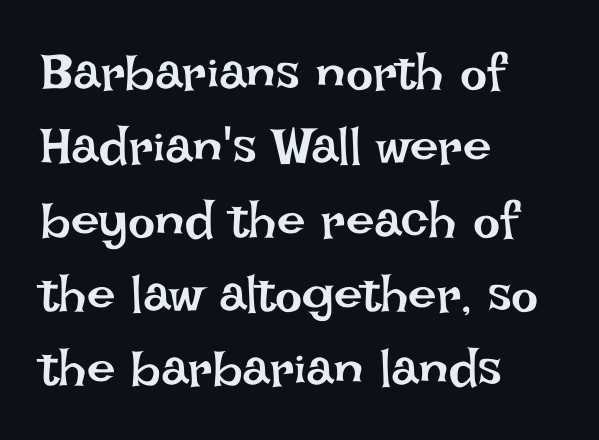
Unmarked baselines from the first word to the last. Weight: regular or lighter. Designer's note — italics off, roman on. Baseline-to-baseline distance is the conventional proportion of letter height. Varying glyph widths throughout — classic text-font behaviour. A typesetter would call this zero additional tracking.
